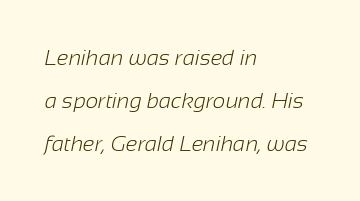
The image shows 22 px text type; set left-aligned, loose line spacing (1.95x), normal letter spacing, not underlined.
